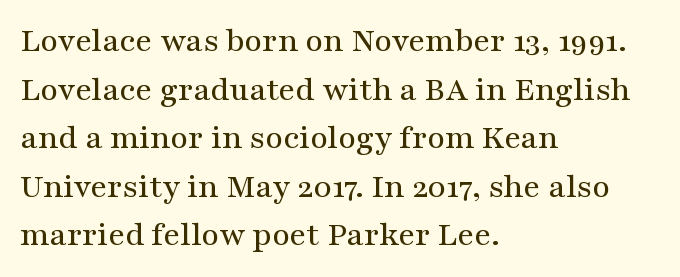
{"serif": "yes", "italic": "no", "width": "wide", "stroke_contrast": "medium", "x_height": "medium", "monospaced": "no", "underline": "no", "align": "left", "line_spacing": "normal", "line_spacing_ratio": 1.43, "letter_spacing": "normal", "letter_spacing_em": 0.0, "glyph_px": 34}
